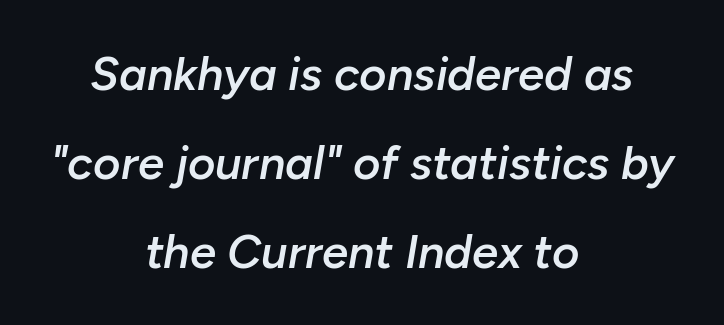
Compared with an ordinary text face, these strokes are moderately heavier — a semibold. Honestly, the letter spacing is just normal — you wouldn't notice it. Looks like regular typesetting: each glyph gets only the width it needs. The lines are quadded center. Italic? Definitely — the glyphs are oblique.
